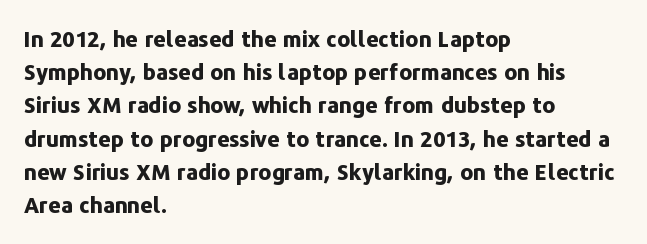
Leading matches the norm, producing a regular column. The area under the type is left untouched. Does extra space separate the letters? No, they use regular spacing. These lines were composed using upright roman letters.
